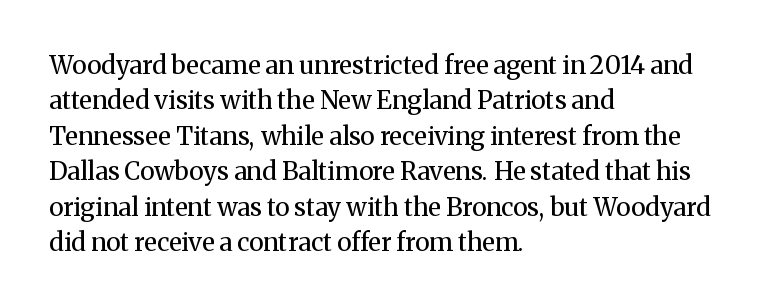
The image shows 25 px text type, upright; set left-aligned, normal line spacing (1.42x), normal letter spacing, not underlined.
